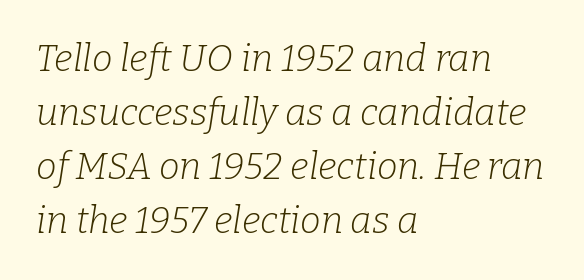
The image shows 37 px light serif type, italic (leaning right); set left-aligned, normal line spacing (1.46x), normal letter spacing, not underlined; low stroke contrast and a medium x-height.
